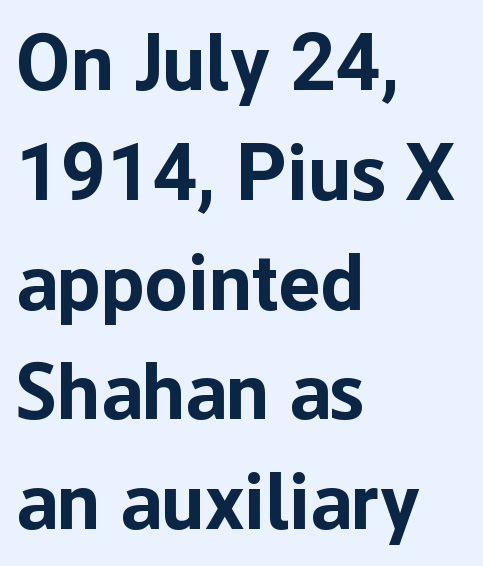
{"serif": "no", "italic": "no", "bold": "yes", "weight": "bold", "width": "normal", "stroke_contrast": "low", "x_height": "medium", "monospaced": "no", "underline": "no", "align": "left", "line_spacing": "normal", "line_spacing_ratio": 1.39, "letter_spacing": "normal", "letter_spacing_em": 0.0, "glyph_px": 79}
